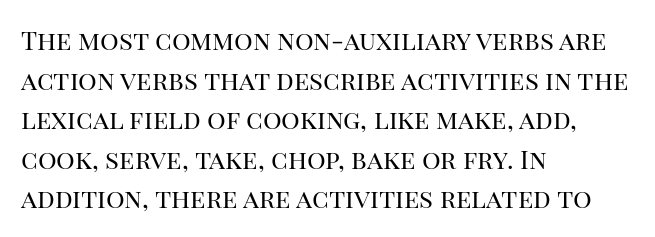
{"italic": "no", "bold": "no", "underline": "no", "align": "left", "line_spacing": "normal", "line_spacing_ratio": 1.52, "letter_spacing": "normal", "letter_spacing_em": 0.0, "glyph_px": 26}
